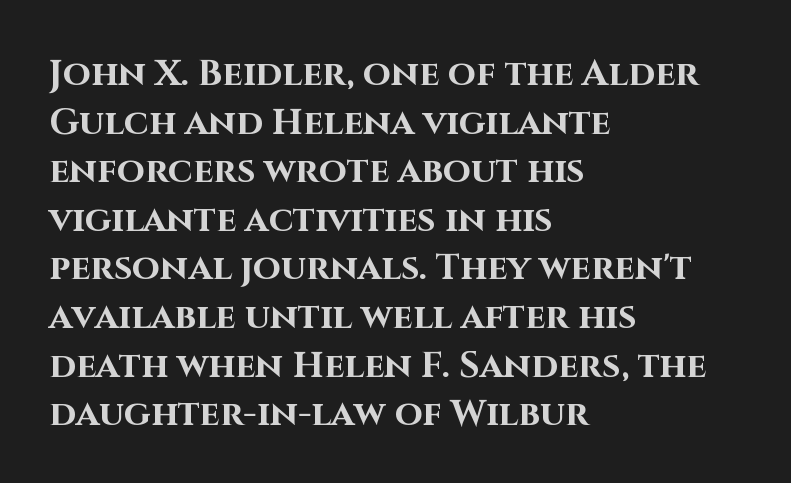
Q: Is the text bold? A: Yes.
Q: Is the text italic (slanted)? A: No, it is upright.
Q: Is the typeface a serif or a sans-serif typeface? A: Sans-serif.
Q: Is the text underlined? A: No.
Q: How is the paragraph aligned? A: Left-aligned.
Q: Is the spacing between letters normal or unusually wide? A: Normal.
Q: Is the spacing between lines tight, normal or loose? A: Normal.
Q: Width (condensed, normal, or wide)? A: Normal.
Q: Stroke contrast? A: High.
Q: x-height? A: Large.
Q: Monospaced? A: No.
